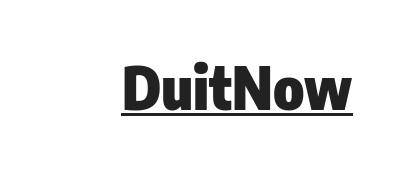
The image shows 59 px heavy, condensed sans-serif type, upright; set normal letter spacing, underlined; low stroke contrast and a medium x-height.
